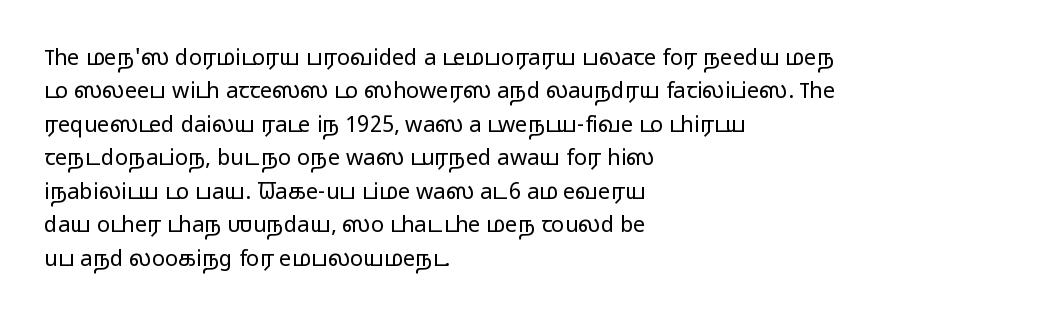
{"italic": "no", "bold": "no", "underline": "no", "align": "left", "line_spacing": "normal", "line_spacing_ratio": 1.52, "letter_spacing": "normal", "letter_spacing_em": 0.0, "glyph_px": 22}
